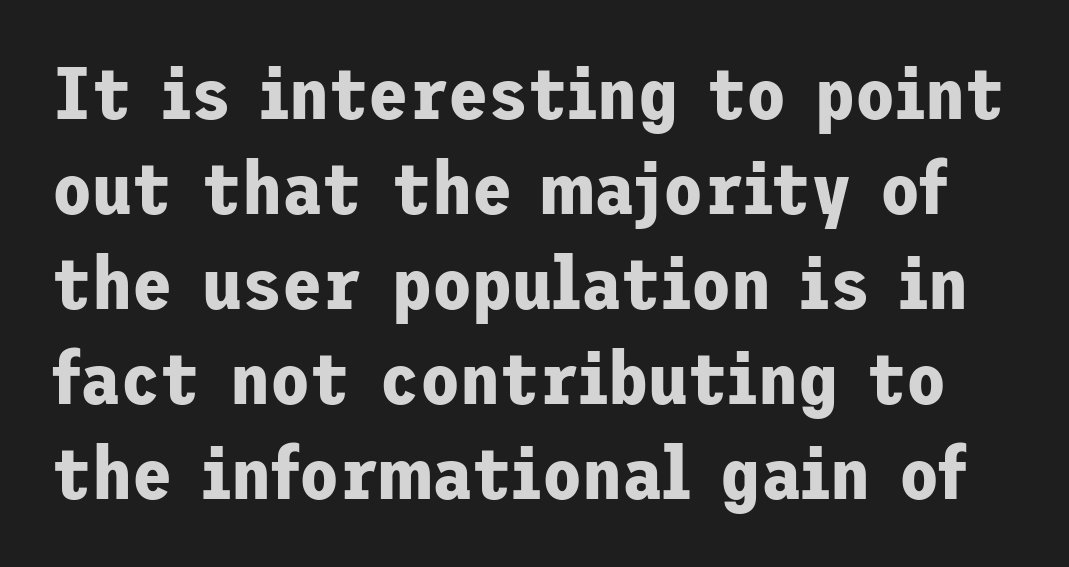
The image shows 73 px bold sans-serif type, upright; set normal line spacing (1.3x), normal letter spacing, not underlined; low stroke contrast and a medium x-height.
